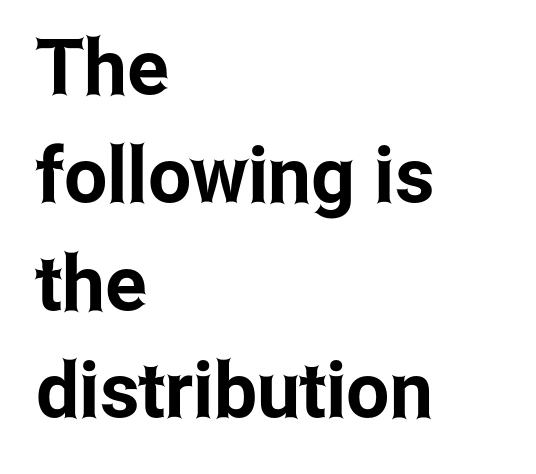
{"serif": "no", "italic": "no", "width": "condensed", "stroke_contrast": "low", "x_height": "medium", "monospaced": "no", "underline": "no", "align": "left", "line_spacing": "normal", "line_spacing_ratio": 1.4, "letter_spacing": "normal", "letter_spacing_em": 0.0, "glyph_px": 77}
